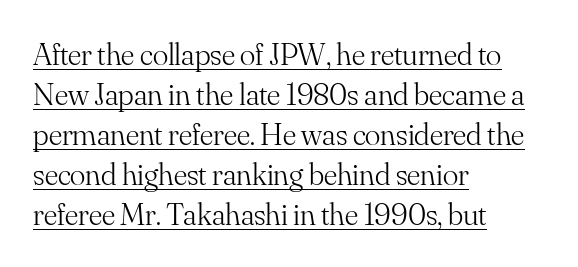
Q: Is the text bold? A: No.
Q: Is the text italic (slanted)? A: No, it is upright.
Q: Is the typeface a serif or a sans-serif typeface? A: Serif.
Q: Is the text underlined? A: Yes.
Q: How is the paragraph aligned? A: Left-aligned.
Q: Is the spacing between letters normal or unusually wide? A: Normal.
Q: Is the spacing between lines tight, normal or loose? A: Normal.
Q: Width (condensed, normal, or wide)? A: Normal.
Q: Stroke contrast? A: Medium.
Q: x-height? A: Small.
Q: Monospaced? A: No.
